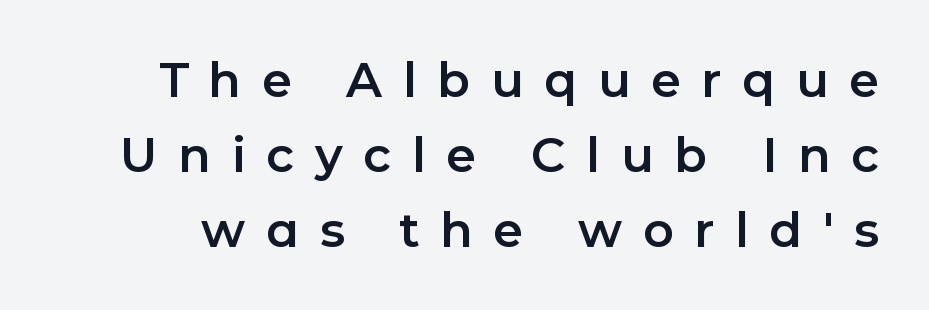
The tracking reads as deliberately expanded to a designer's eye. The face used here is a sans, in the tradition of grotesques and geometrics. The words here are not underlined. Reading down the column, the eye jumps a familiar distance to each next line. Think of a printed novel: that variable character pitch is what you see here.
